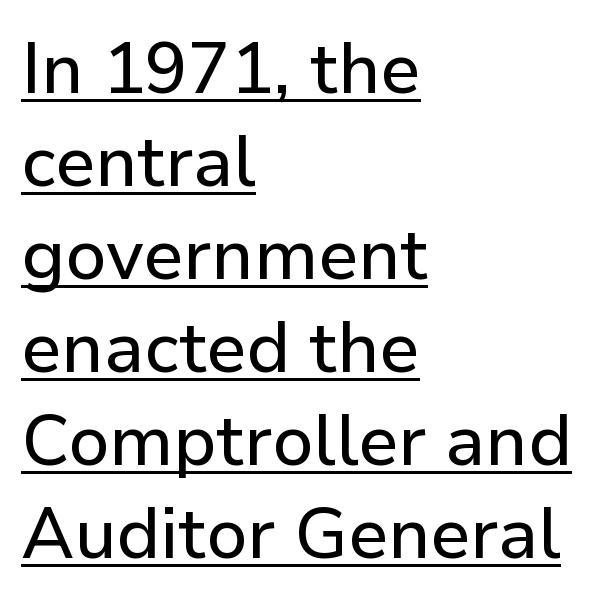
{"serif": "no", "italic": "no", "width": "normal", "stroke_contrast": "low", "x_height": "medium", "monospaced": "no", "underline": "yes", "align": "left", "line_spacing": "normal", "line_spacing_ratio": 1.31, "letter_spacing": "normal", "letter_spacing_em": 0.0, "glyph_px": 71}
